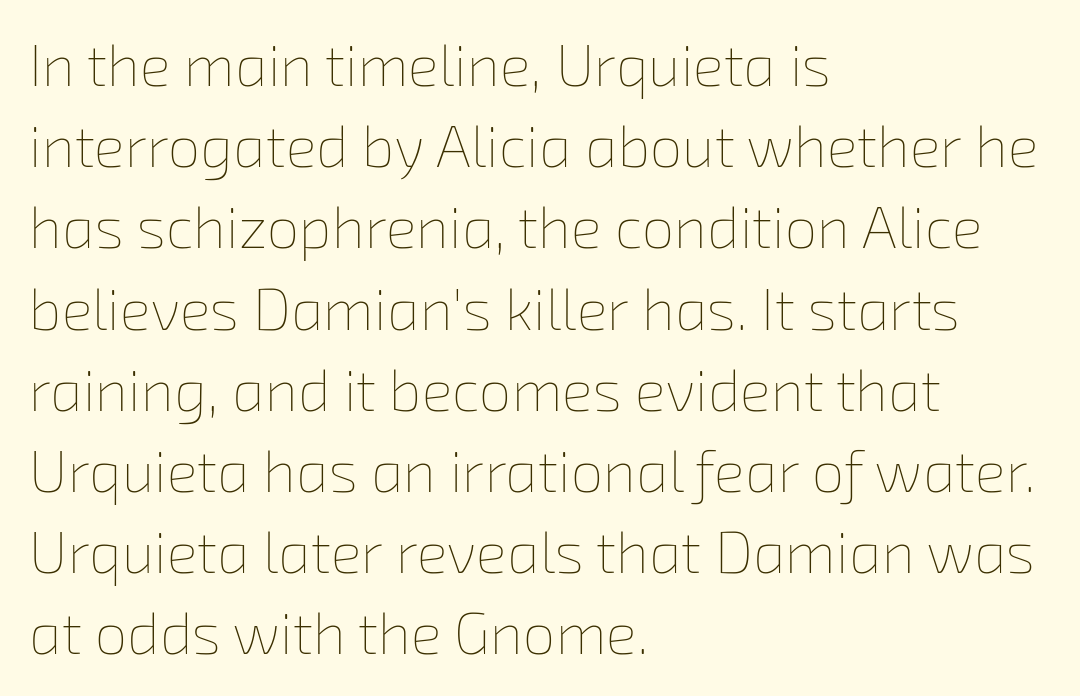
{"bold": "no", "weight": "thin", "width": "normal", "stroke_contrast": "low", "x_height": "medium", "monospaced": "no", "underline": "no", "align": "left", "line_spacing": "normal", "line_spacing_ratio": 1.4, "letter_spacing": "normal", "letter_spacing_em": 0.0, "glyph_px": 58}
